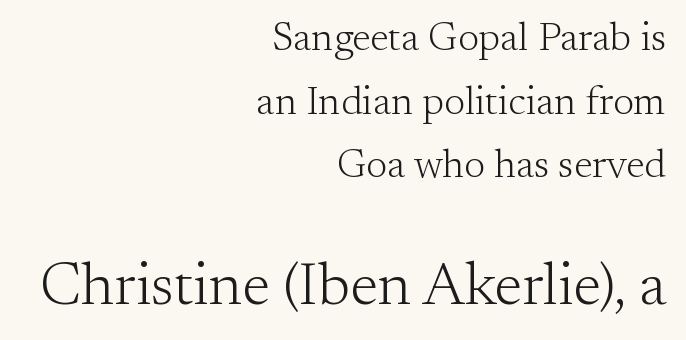
The image shows 60 px light serif type, upright; set right-aligned, normal line spacing (1.59x), normal letter spacing, not underlined; the second (bottom) block is 1.5x larger; medium stroke contrast and a small x-height.
